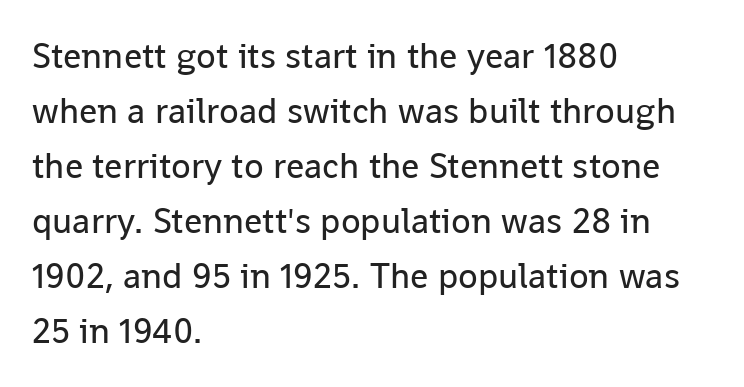
The rows are spaced the way most documents space them. Is the stroke heavy? The answer is a plain regular-or-lighter. Looks like regular typesetting: each glyph gets only the width it needs. The rag falls on the right side of this text block. The passage shown is not underscored anywhere.
